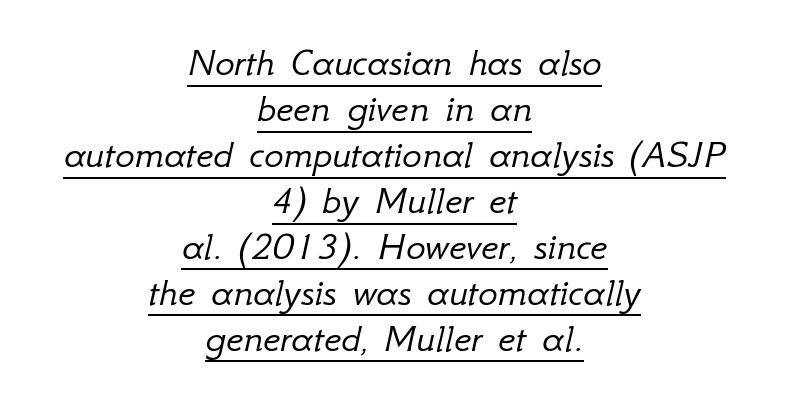
Q: Is the text bold? A: No.
Q: Is the text italic (slanted)? A: Yes, it leans right by about 12 degrees.
Q: Is the text underlined? A: Yes.
Q: How is the paragraph aligned? A: Centered.
Q: Is the spacing between letters normal or unusually wide? A: Normal.
Q: Is the spacing between lines tight, normal or loose? A: Tight.
Q: Width (condensed, normal, or wide)? A: Normal.
Q: Stroke contrast? A: Low.
Q: x-height? A: Small.
Q: Monospaced? A: No.
